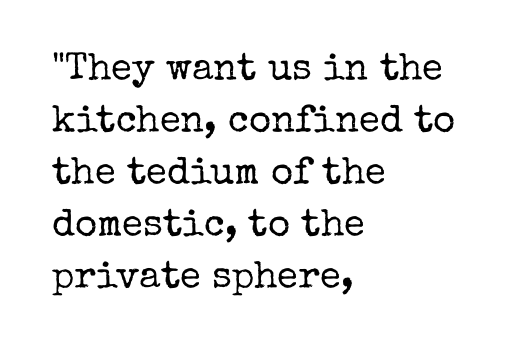
{"serif": "yes", "italic": "no", "bold": "no", "weight": "regular", "width": "normal", "stroke_contrast": "low", "x_height": "medium", "monospaced": "no", "underline": "no", "align": "left", "line_spacing": "normal", "line_spacing_ratio": 1.37, "letter_spacing": "normal", "letter_spacing_em": 0.0, "glyph_px": 38}
